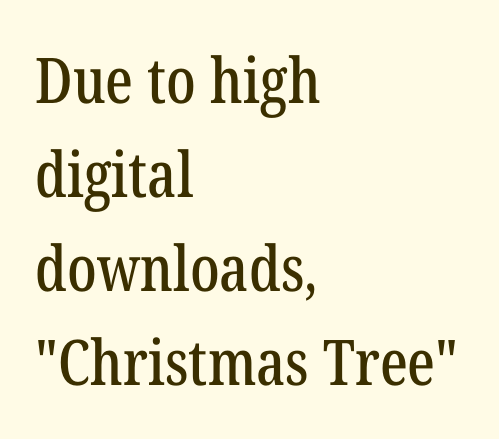
{"serif": "yes", "italic": "no", "width": "condensed", "stroke_contrast": "low", "x_height": "medium", "monospaced": "no", "underline": "no", "align": "left", "line_spacing": "normal", "line_spacing_ratio": 1.49, "letter_spacing": "normal", "letter_spacing_em": 0.0, "glyph_px": 63}
